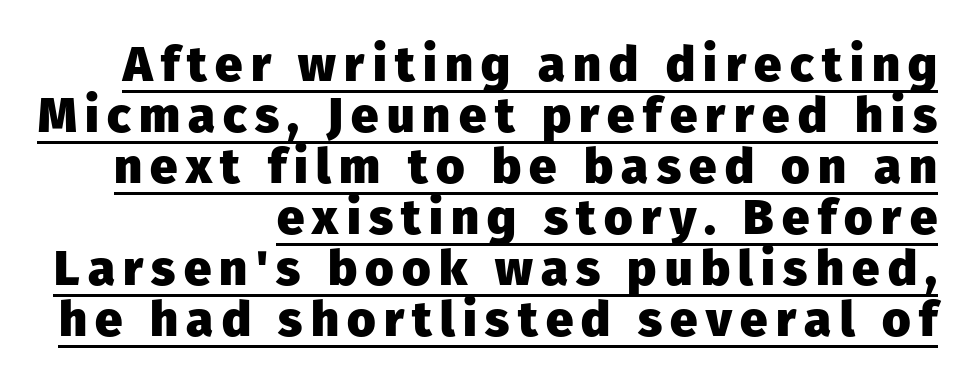
The rendering uses natural spacing where letterforms have individual widths. Vertical spacing — tight. Notice how thick the strokes are: this is what a full bold looks like. The axis of the letterforms is exactly vertical. No feet cap the strokes, marking this as sans-serif type. Check the space under the baseline: a stroke is drawn there.
